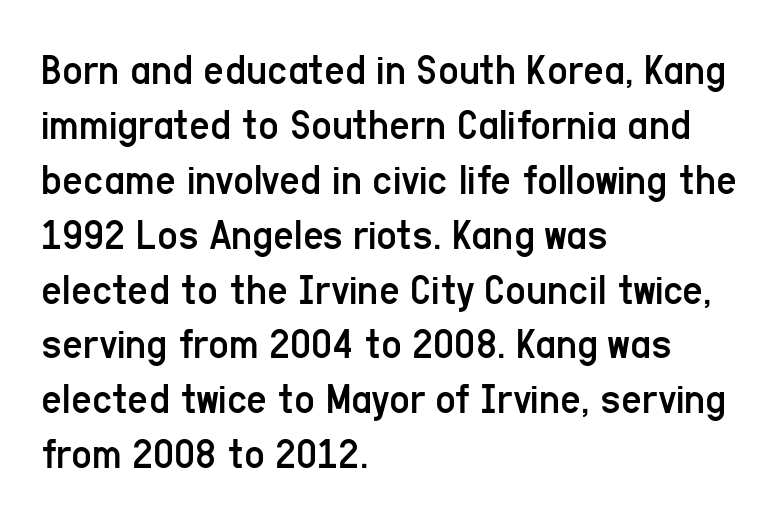
The image shows 45 px regular-weight, condensed sans-serif type, upright; set left-aligned, line spacing 1.22x, normal letter spacing, not underlined; low stroke contrast and a medium x-height.
